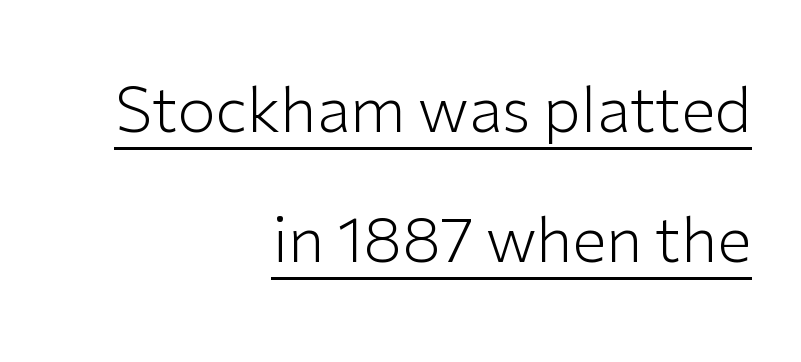
{"serif": "no", "italic": "no", "bold": "no", "weight": "light", "width": "normal", "stroke_contrast": "low", "x_height": "medium", "monospaced": "no", "underline": "yes", "align": "right", "line_spacing": "loose", "line_spacing_ratio": 2.1, "letter_spacing": "normal", "letter_spacing_em": 0.0, "glyph_px": 62}
